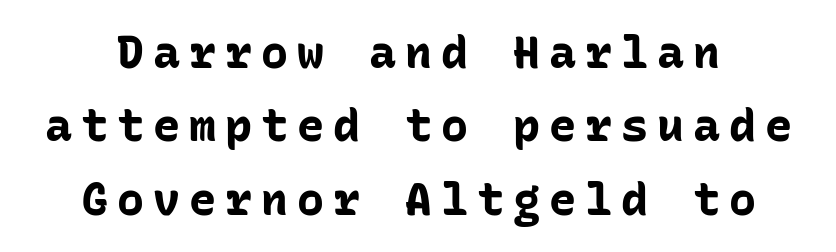
The image shows 45 px bold sans-serif type, upright, monospaced; set normal line spacing (1.63x), unusually wide letter spacing (+0.2 em), not underlined; low stroke contrast and a medium x-height.
